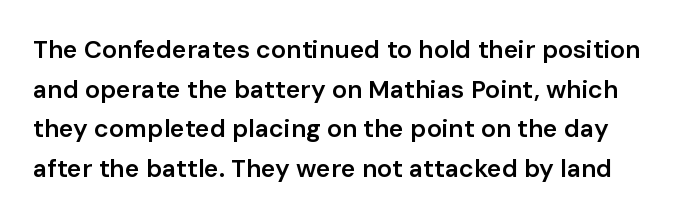
{"italic": "no", "bold": "semi", "underline": "no", "line_spacing": "normal", "line_spacing_ratio": 1.59, "letter_spacing": "normal", "letter_spacing_em": 0.0, "glyph_px": 25}
